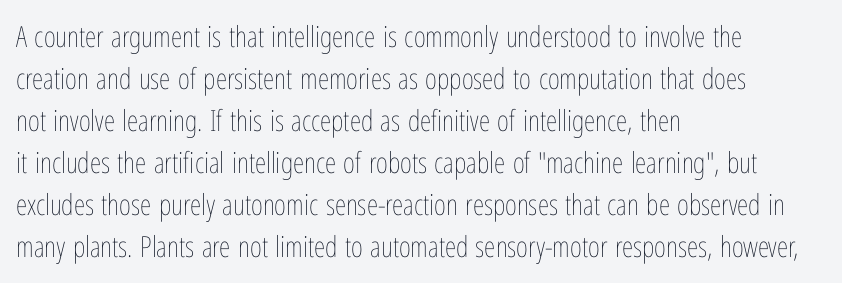
The image shows 29 px thin, condensed type, upright; set left-aligned, normal line spacing (1.45x), normal letter spacing, not underlined; low stroke contrast and a medium x-height.
